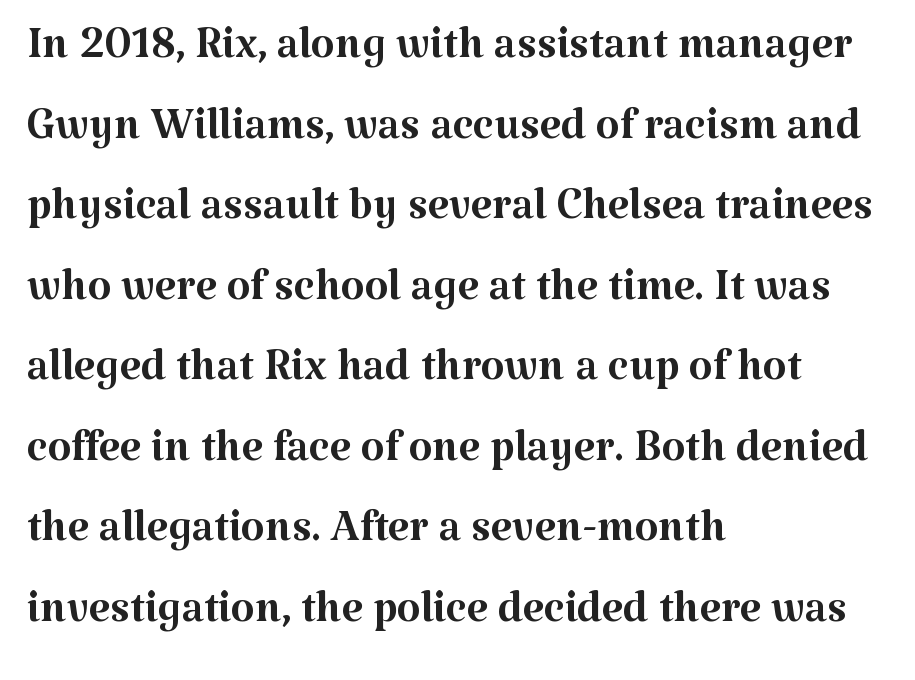
{"serif": "yes", "italic": "no", "bold": "no", "weight": "regular", "width": "normal", "stroke_contrast": "medium", "x_height": "medium", "monospaced": "no", "underline": "no", "align": "left", "line_spacing": "normal", "line_spacing_ratio": 1.32, "letter_spacing": "normal", "letter_spacing_em": 0.0, "glyph_px": 61}
